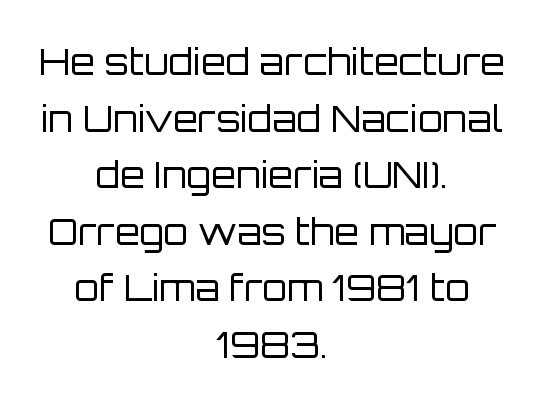
Check the space under the baseline: it is left empty. Compared with a flush-left layout, this one balances lines on the center instead. Is this a fixed-width face? No — the glyphs have proportional, varying widths. Unlike a traditional serif, this face leaves its strokes unadorned.
